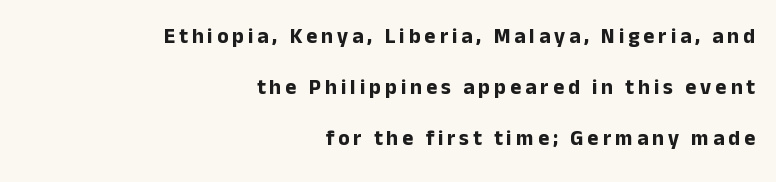
{"italic": "no", "bold": "yes", "underline": "no", "align": "right", "line_spacing": "loose", "line_spacing_ratio": 2.43, "glyph_px": 21}
